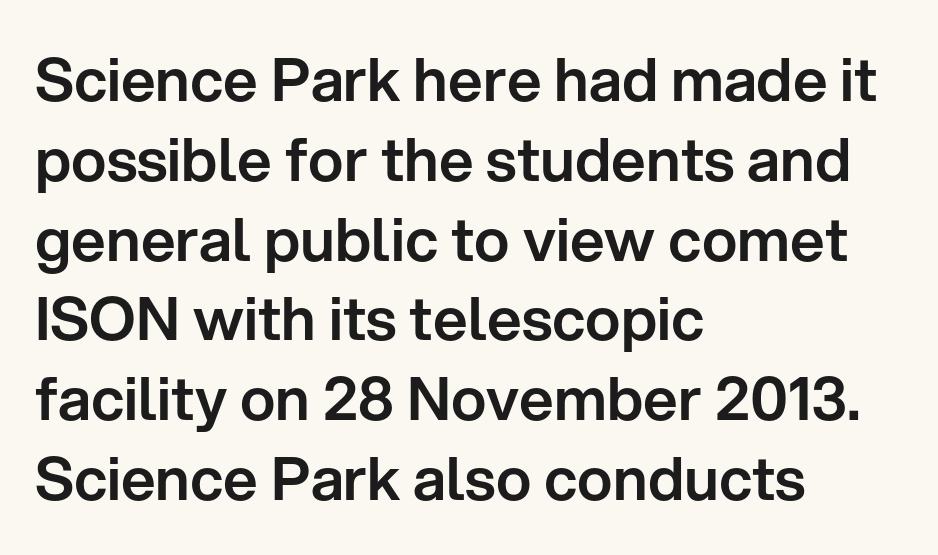
Q: Is the text italic (slanted)? A: No, it is upright.
Q: Is the typeface a serif or a sans-serif typeface? A: Sans-serif.
Q: Is the text underlined? A: No.
Q: How is the paragraph aligned? A: Left-aligned.
Q: Is the spacing between letters normal or unusually wide? A: Normal.
Q: Is the spacing between lines tight, normal or loose? A: Normal.
Q: Width (condensed, normal, or wide)? A: Normal.
Q: Stroke contrast? A: Low.
Q: x-height? A: Medium.
Q: Monospaced? A: No.
